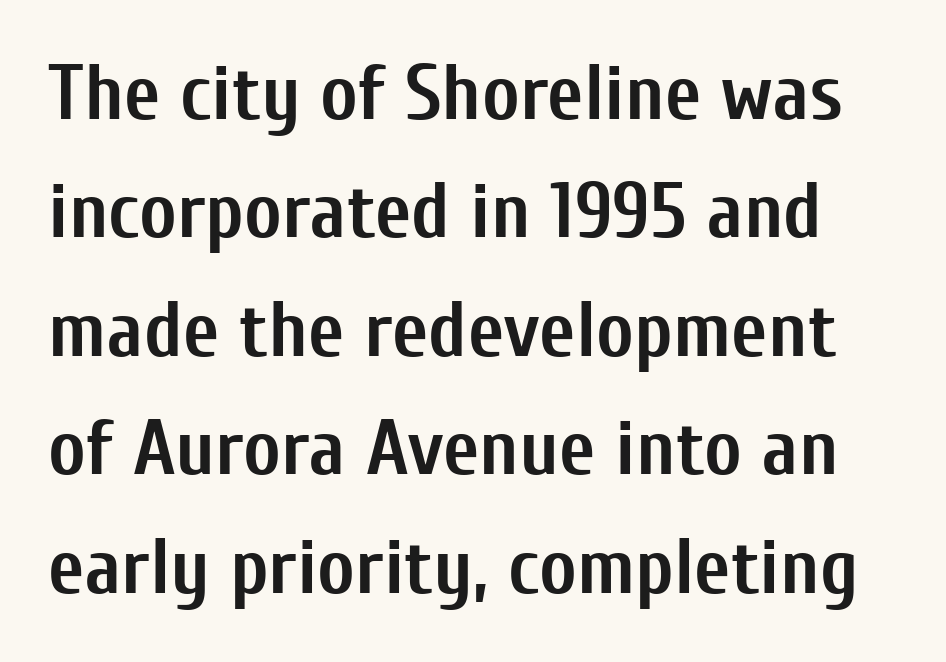
{"serif": "no", "italic": "no", "bold": "yes", "weight": "semibold", "width": "condensed", "stroke_contrast": "low", "x_height": "medium", "monospaced": "no", "underline": "no", "line_spacing": "normal", "line_spacing_ratio": 1.5, "letter_spacing": "normal", "letter_spacing_em": 0.0, "glyph_px": 79}
